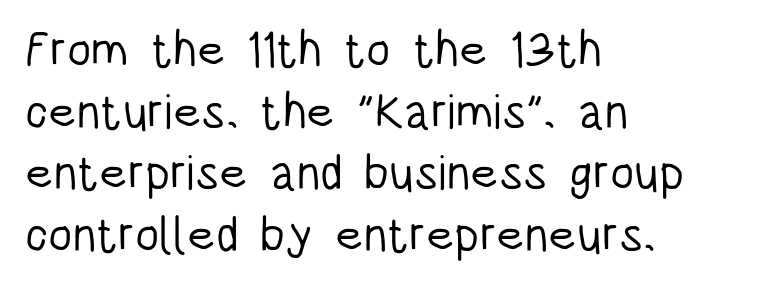
Character widths vary here, with narrow letters taking less room than wide ones. Each stroke keeps to a modest, everyday thickness or less. The letters stand upright; this is a roman face. Descenders are the only things crossing below the line. The designer left line spacing at the default. Caption: standard tracking, unaltered.
